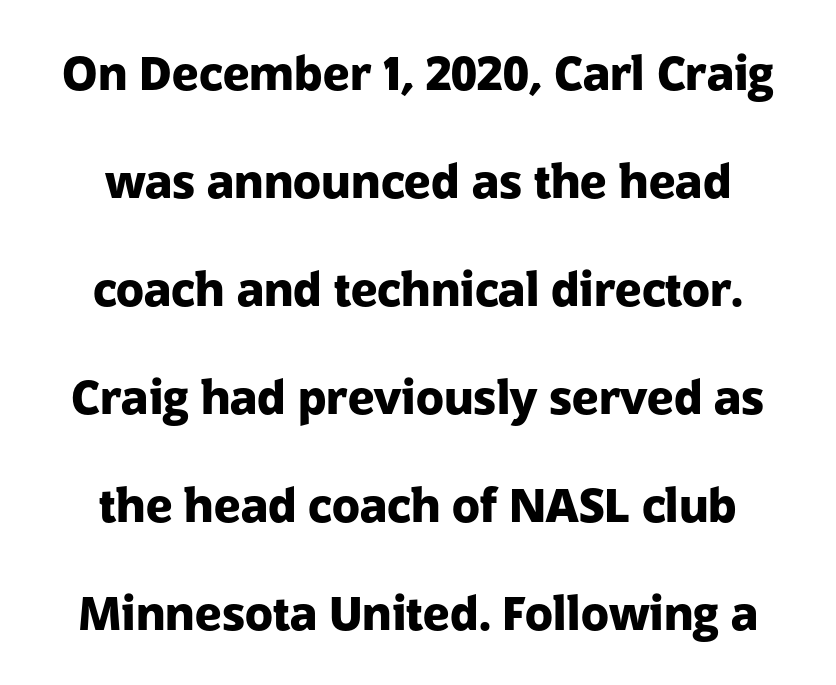
{"serif": "no", "italic": "no", "bold": "yes", "weight": "heavy", "width": "normal", "stroke_contrast": "low", "x_height": "medium", "monospaced": "no", "underline": "no", "align": "center", "line_spacing": "loose", "line_spacing_ratio": 2.35, "letter_spacing": "normal", "letter_spacing_em": 0.0, "glyph_px": 46}
